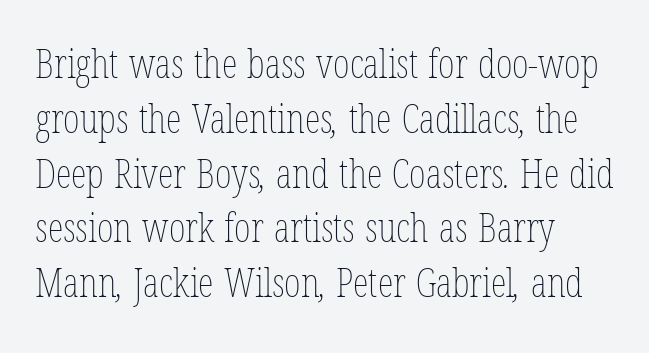
{"bold": "no", "weight": "thin", "width": "condensed", "stroke_contrast": "low", "x_height": "medium", "monospaced": "no", "underline": "no", "align": "left", "line_spacing": "normal", "line_spacing_ratio": 1.37, "letter_spacing": "normal", "letter_spacing_em": 0.0, "glyph_px": 40}
